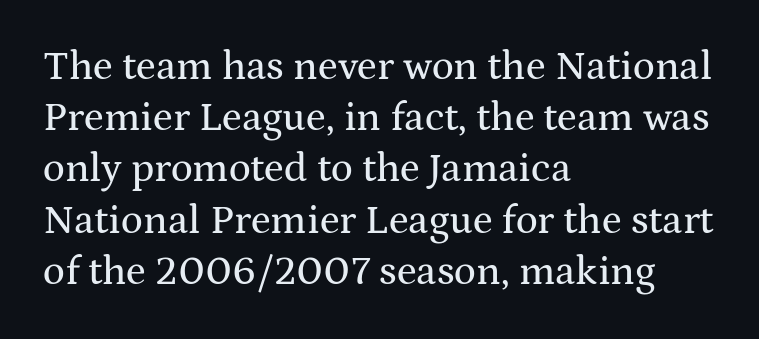
The image shows 41 px wide serif type, upright; set left-aligned, normal line spacing (1.25x), normal letter spacing, not underlined; medium stroke contrast and a medium x-height.
